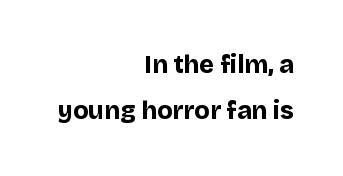
{"italic": "no", "bold": "yes", "underline": "no", "align": "right", "line_spacing_ratio": 1.86, "letter_spacing": "normal", "letter_spacing_em": 0.0, "glyph_px": 25}
